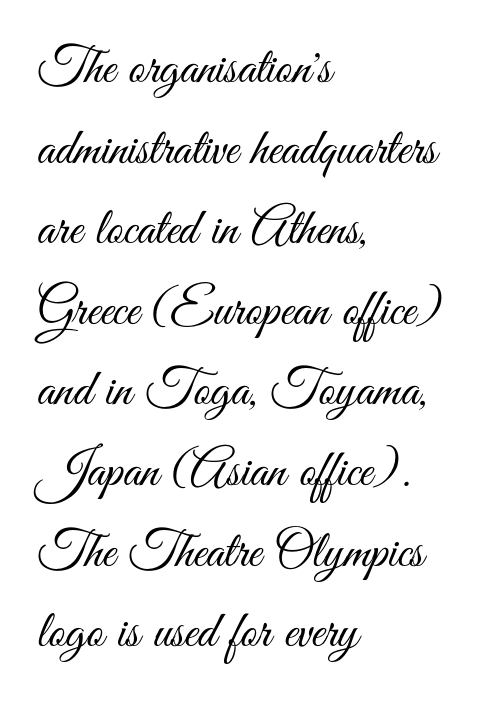
{"serif": "no", "bold": "no", "weight": "light", "width": "condensed", "stroke_contrast": "medium", "x_height": "small", "monospaced": "no", "underline": "no", "align": "left", "line_spacing": "normal", "line_spacing_ratio": 1.55, "letter_spacing": "normal", "letter_spacing_em": 0.0, "glyph_px": 52}
